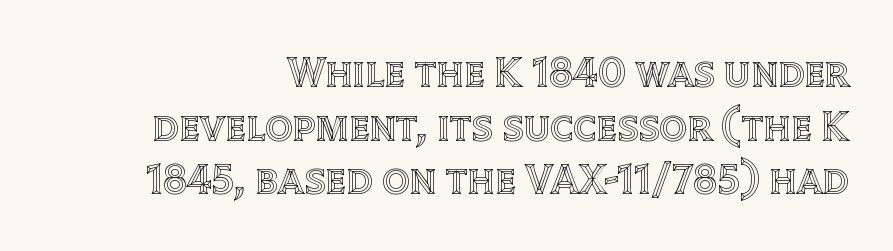
Q: Is the text italic (slanted)? A: No, it is upright.
Q: Is the text underlined? A: No.
Q: How is the paragraph aligned? A: Right-aligned.
Q: Is the spacing between letters normal or unusually wide? A: Normal.
Q: Is the spacing between lines tight, normal or loose? A: Normal.
Q: Width (condensed, normal, or wide)? A: Normal.
Q: x-height? A: Large.
Q: Monospaced? A: No.
